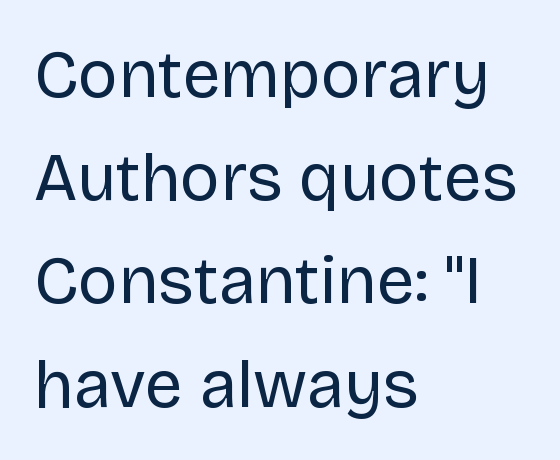
Students, observe: this is what conventionally led text looks like. The letterforms sit shoulder to shoulder at normal distance. Descenders are the only things crossing below the line. Compared with a typical body face, this is equally light or lighter still.
